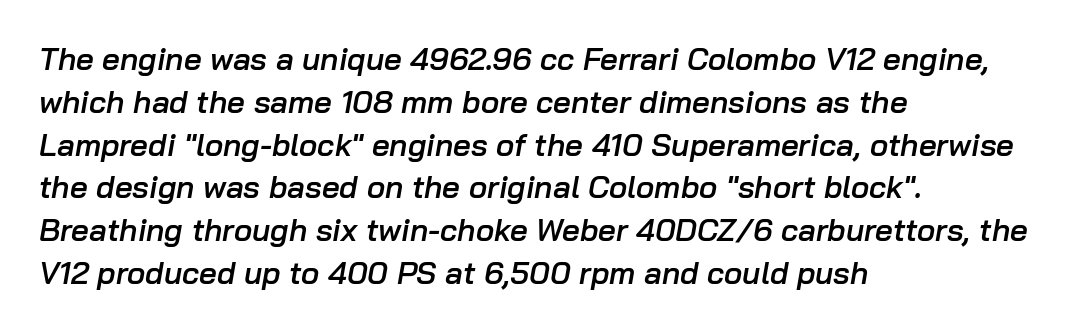
Underlining? Definitely not there. Proportional: the letters do not fall into vertical columns. Observe the ordinary spacing: letters are neighbours, not strangers. Would a proofreader flag this as italicized? Yes. If you measured baseline to baseline, you'd find a middling distance.
